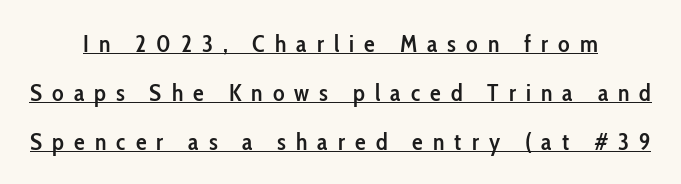
The image shows 24 px text type, upright; set centered, loose line spacing (2.04x), unusually wide letter spacing (+0.42 em), underlined.
